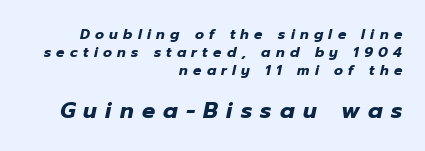
The image shows 22 px bold type, italic (leaning right); set right-aligned, normal line spacing (1.27x), unusually wide letter spacing (+0.38 em), not underlined; the second (bottom) block is 1.57x larger.
